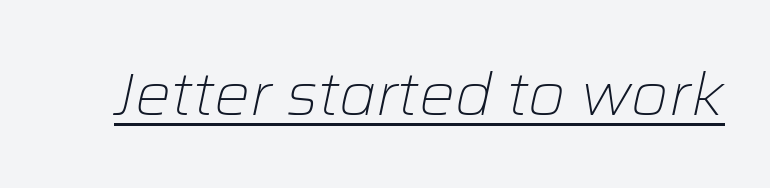
Q: Is the text bold? A: No.
Q: Is the text italic (slanted)? A: Yes, it leans right by about 12 degrees.
Q: Is the text underlined? A: Yes.
Q: Is the spacing between letters normal or unusually wide? A: Normal.
Q: Width (condensed, normal, or wide)? A: Normal.
Q: Stroke contrast? A: Low.
Q: x-height? A: Medium.
Q: Monospaced? A: No.
